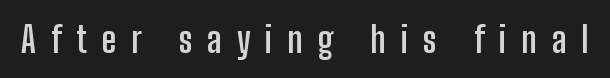
Do the letters lean? They stand straight. Letters rest on an invisible, unmarked baseline. The line texture is sparse and dotted thanks to wide tracking. This rendering employs a face without finishing strokes, i.e., a sans-serif. Proportional: the letters do not fall into vertical columns.
